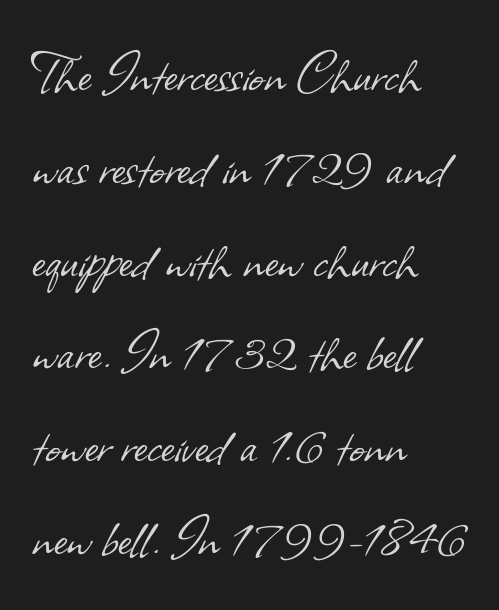
Every row of glyphs begins at an identical x-position on the left. The type is set solid horizontally, with unmodified tracking. A quiet, ordinary-to-light weight characterises the typeface. This block has exactly the height ordinary leading produces. Are there feet on the stems? There aren't — it's a sans.
